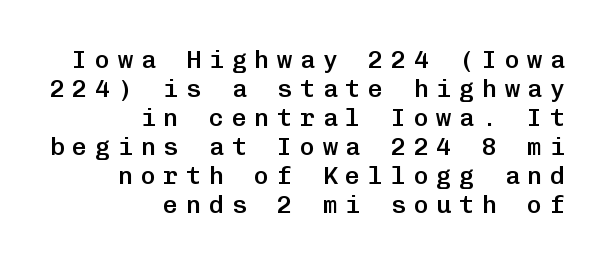
The image shows 25 px text type, upright; set right-aligned, line spacing 1.16x, unusually wide letter spacing (+0.31 em), not underlined.
